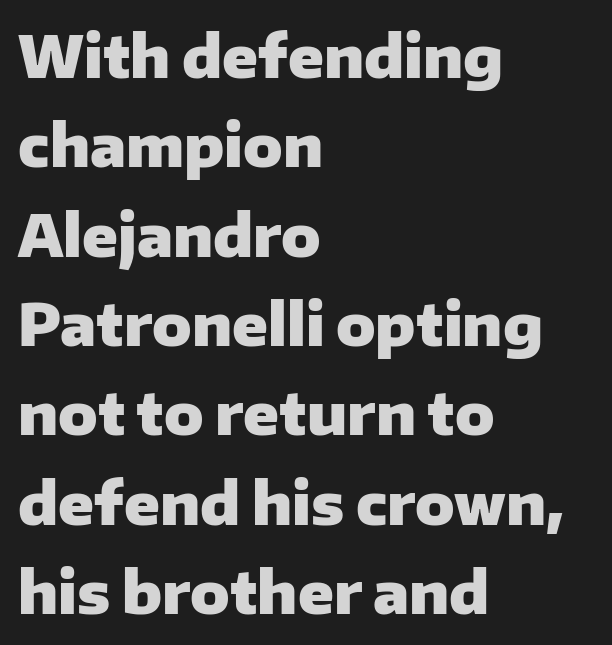
{"serif": "no", "italic": "no", "bold": "yes", "weight": "heavy", "width": "normal", "stroke_contrast": "low", "x_height": "medium", "monospaced": "no", "underline": "no", "align": "left", "line_spacing": "normal", "line_spacing_ratio": 1.54, "letter_spacing": "normal", "letter_spacing_em": 0.0, "glyph_px": 58}
